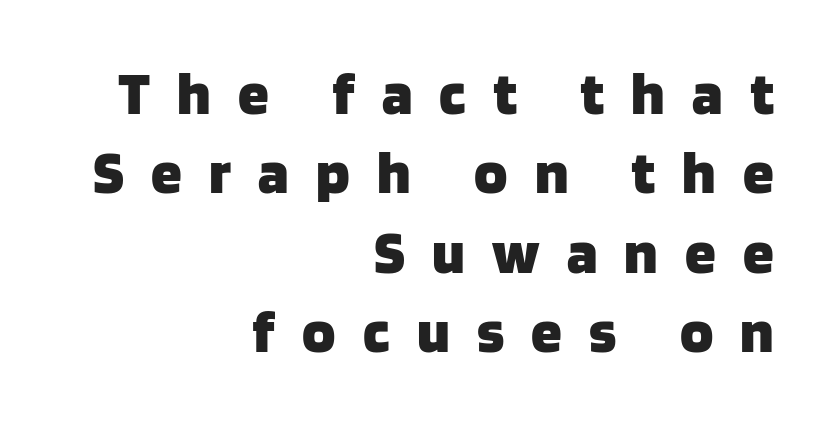
Q: Is the text bold? A: Yes.
Q: Is the text italic (slanted)? A: No, it is upright.
Q: Is the typeface a serif or a sans-serif typeface? A: Sans-serif.
Q: Is the text underlined? A: No.
Q: How is the paragraph aligned? A: Right-aligned.
Q: Is the spacing between letters normal or unusually wide? A: Unusually wide.
Q: Is the spacing between lines tight, normal or loose? A: Normal.
Q: Width (condensed, normal, or wide)? A: Normal.
Q: Stroke contrast? A: Low.
Q: x-height? A: Large.
Q: Monospaced? A: No.
